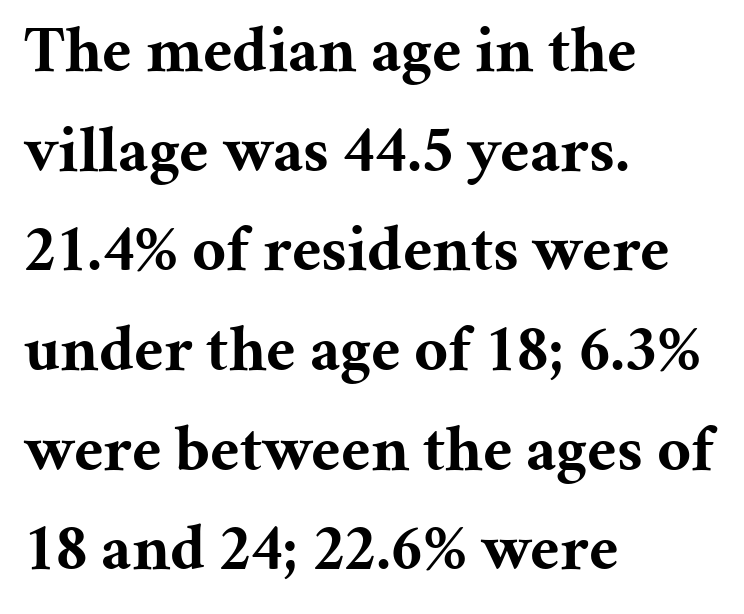
The lines are quadded left. This sample keeps an unexceptional amount of space between lines. Letter spacing: default. Serifs: yes, visible at the terminals of the letterforms.
